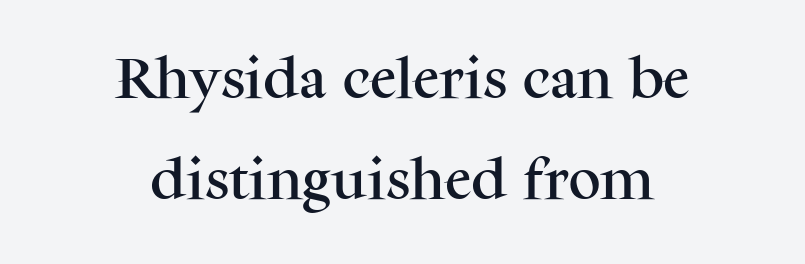
The image shows 45 px serif type, upright; set centered, loose line spacing (2.24x), normal letter spacing, not underlined; medium stroke contrast and a medium x-height.
